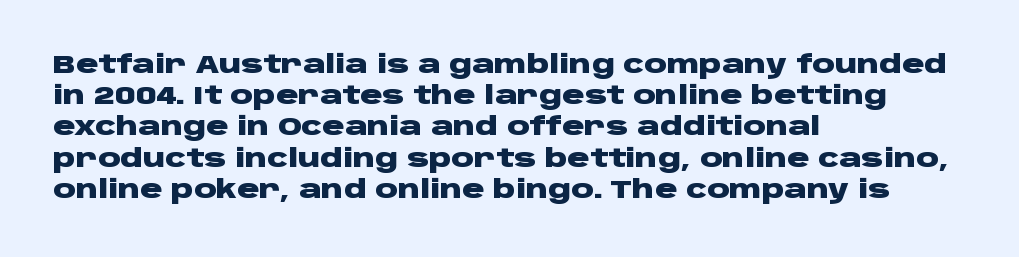
Caption: standard tracking, unaltered. Weight: bold. Line beginnings align vertically; line endings do not. The type sits square on the baseline with zero lean.
